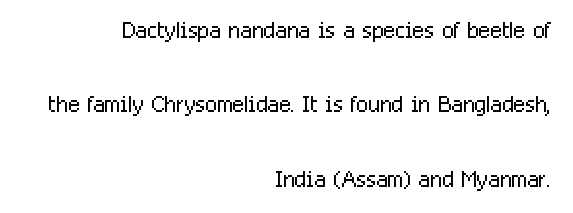
The image shows 31 px light, condensed sans-serif type, upright; set right-aligned, loose line spacing (2.4x), normal letter spacing, not underlined; low stroke contrast and a medium x-height.
